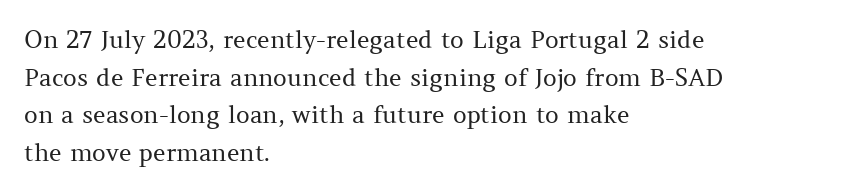
Q: Is the text bold? A: No.
Q: Is the text italic (slanted)? A: No, it is upright.
Q: Is the text underlined? A: No.
Q: How is the paragraph aligned? A: Left-aligned.
Q: Is the spacing between letters normal or unusually wide? A: Normal.
Q: Is the spacing between lines tight, normal or loose? A: Normal.
